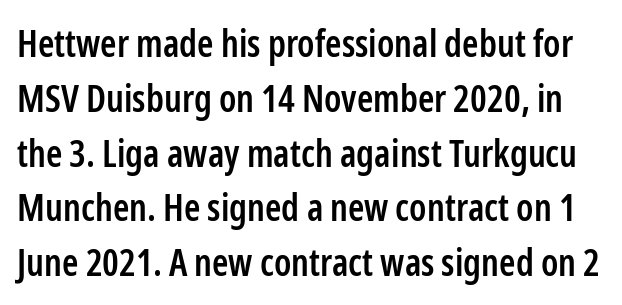
The image shows 37 px semibold, condensed sans-serif type, upright; set normal line spacing (1.48x), normal letter spacing, not underlined; low stroke contrast and a medium x-height.
